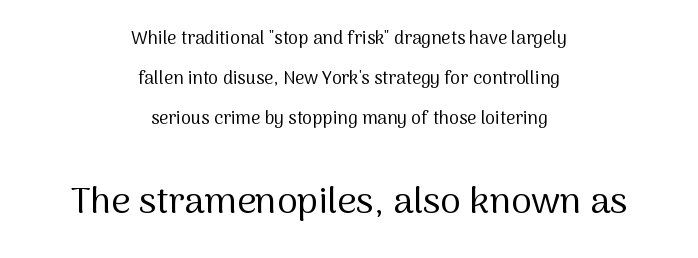
The image shows 37 px regular-weight sans-serif type, upright; set centered, loose line spacing (2.21x), normal letter spacing, not underlined; the second (bottom) block is 2.06x larger; medium stroke contrast and a medium x-height.
